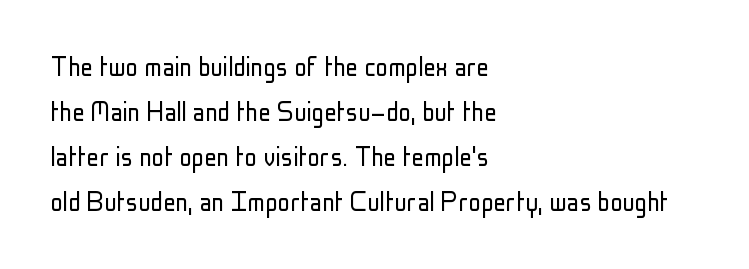
{"serif": "no", "italic": "no", "bold": "no", "weight": "light", "width": "condensed", "stroke_contrast": "low", "x_height": "medium", "monospaced": "no", "underline": "no", "align": "left", "line_spacing": "normal", "line_spacing_ratio": 1.45, "letter_spacing": "normal", "letter_spacing_em": 0.0, "glyph_px": 31}
